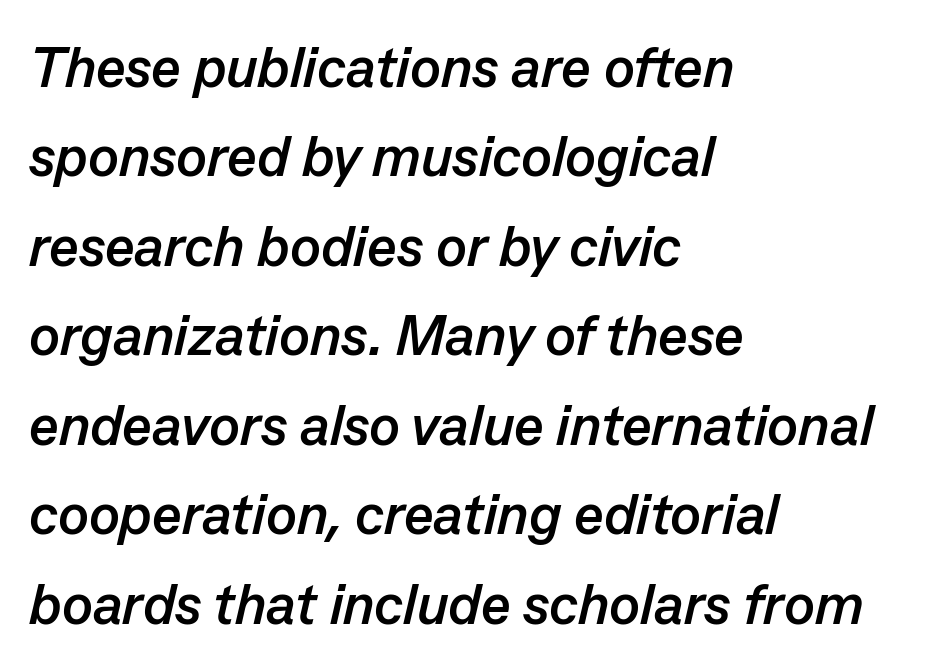
Q: Is the text bold? A: Yes.
Q: Is the text italic (slanted)? A: Yes, it leans right by about 13 degrees.
Q: Is the text underlined? A: No.
Q: How is the paragraph aligned? A: Left-aligned.
Q: Is the spacing between letters normal or unusually wide? A: Normal.
Q: Is the spacing between lines tight, normal or loose? A: Normal.
Q: Width (condensed, normal, or wide)? A: Normal.
Q: Stroke contrast? A: Low.
Q: x-height? A: Medium.
Q: Monospaced? A: No.
